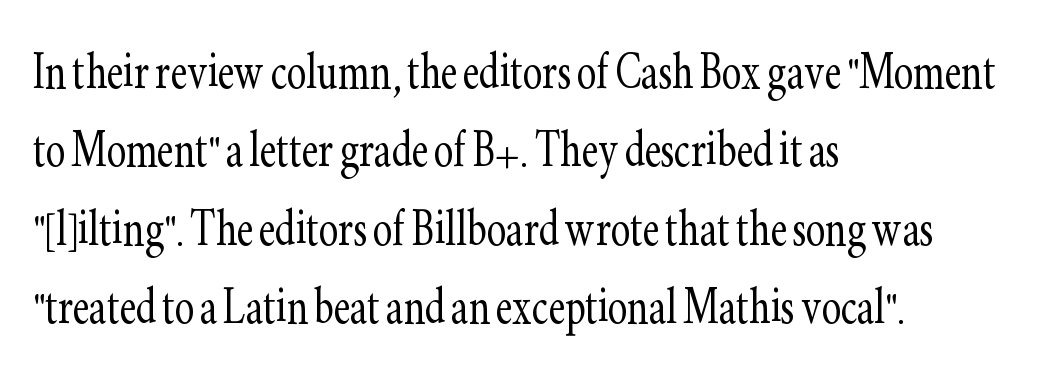
Q: Is the text bold? A: No.
Q: Is the text italic (slanted)? A: No, it is upright.
Q: Is the typeface a serif or a sans-serif typeface? A: Serif.
Q: Is the text underlined? A: No.
Q: How is the paragraph aligned? A: Left-aligned.
Q: Is the spacing between letters normal or unusually wide? A: Normal.
Q: Is the spacing between lines tight, normal or loose? A: Normal.
Q: Width (condensed, normal, or wide)? A: Condensed.
Q: Stroke contrast? A: Low.
Q: x-height? A: Small.
Q: Monospaced? A: No.
